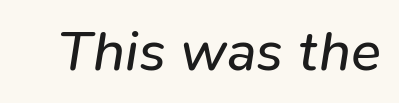
The image shows 56 px regular-weight type, italic (leaning right); set normal letter spacing, not underlined; low stroke contrast and a medium x-height.
